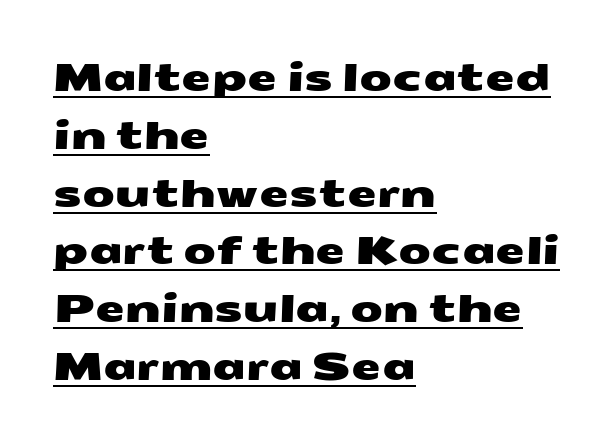
Q: Is the typeface a serif or a sans-serif typeface? A: Sans-serif.
Q: Is the text underlined? A: Yes.
Q: How is the paragraph aligned? A: Left-aligned.
Q: Is the spacing between letters normal or unusually wide? A: Normal.
Q: Is the spacing between lines tight, normal or loose? A: Normal.
Q: Width (condensed, normal, or wide)? A: Wide.
Q: Stroke contrast? A: Medium.
Q: x-height? A: Medium.
Q: Monospaced? A: No.
